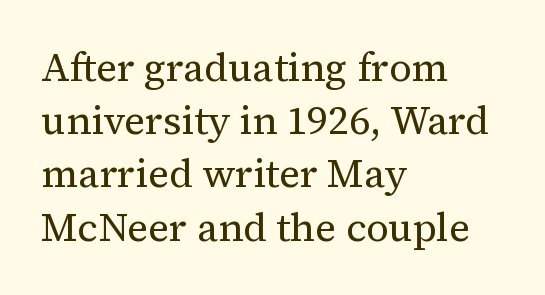
Q: Is the text bold? A: No.
Q: Is the text italic (slanted)? A: No, it is upright.
Q: Is the typeface a serif or a sans-serif typeface? A: Serif.
Q: Is the text underlined? A: No.
Q: How is the paragraph aligned? A: Left-aligned.
Q: Is the spacing between letters normal or unusually wide? A: Normal.
Q: Is the spacing between lines tight, normal or loose? A: Normal.
Q: Width (condensed, normal, or wide)? A: Normal.
Q: Stroke contrast? A: Medium.
Q: x-height? A: Medium.
Q: Monospaced? A: No.
